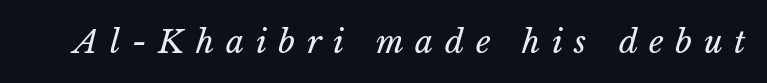
Q: Is the text bold? A: No.
Q: Is the text underlined? A: No.
Q: Is the spacing between letters normal or unusually wide? A: Unusually wide.
Q: Width (condensed, normal, or wide)? A: Normal.
Q: Stroke contrast? A: Low.
Q: x-height? A: Medium.
Q: Monospaced? A: No.
